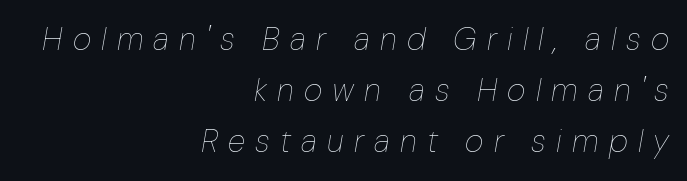
The image shows 32 px thin type, italic (leaning right); set right-aligned, normal line spacing (1.6x), unusually wide letter spacing (+0.32 em), not underlined; low stroke contrast and a medium x-height.
